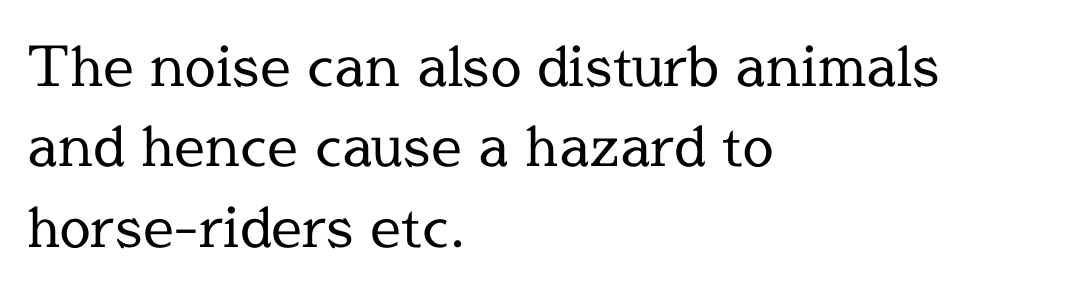
Q: Is the text bold? A: No.
Q: Is the text italic (slanted)? A: No, it is upright.
Q: Is the typeface a serif or a sans-serif typeface? A: Serif.
Q: Is the text underlined? A: No.
Q: How is the paragraph aligned? A: Left-aligned.
Q: Is the spacing between letters normal or unusually wide? A: Normal.
Q: Is the spacing between lines tight, normal or loose? A: Normal.
Q: Width (condensed, normal, or wide)? A: Normal.
Q: x-height? A: Medium.
Q: Monospaced? A: No.
